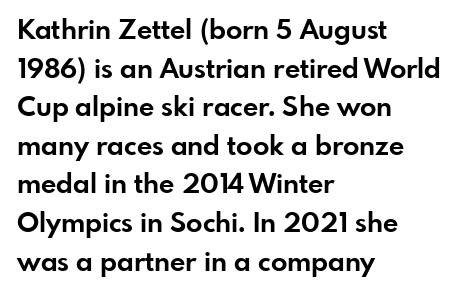
The image shows 27 px bold type, upright; set left-aligned, normal line spacing (1.43x), normal letter spacing, not underlined.
